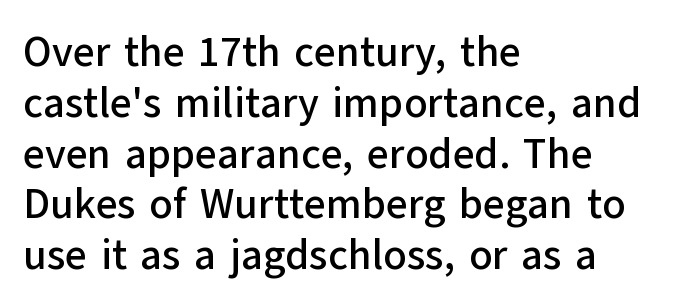
The image shows 42 px sans-serif type, upright; set left-aligned, line spacing 1.21x, normal letter spacing, not underlined; low stroke contrast and a medium x-height.
